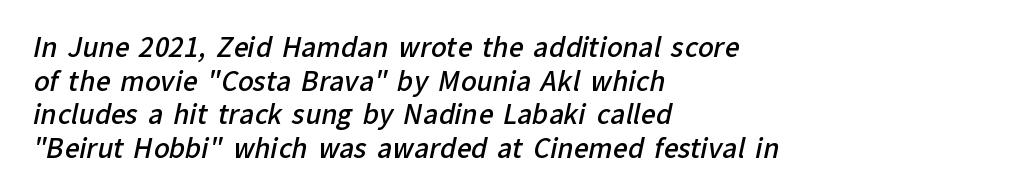
The designer left line spacing at the default. No extra tracking has been applied to these lines. Its strokes are somewhat broadened, the hallmark of semibold type. These lines are set flush left with a ragged right edge.
